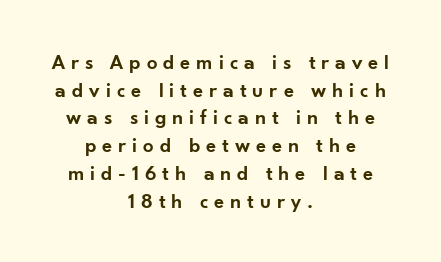
The image shows 21 px text type, upright; set centered, normal line spacing (1.32x), unusually wide letter spacing (+0.28 em), not underlined.
